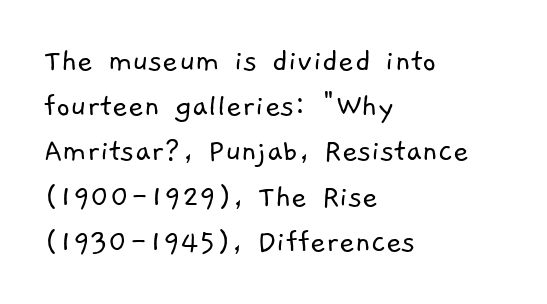
Q: Is the text bold? A: No.
Q: Is the typeface a serif or a sans-serif typeface? A: Sans-serif.
Q: Is the text underlined? A: No.
Q: How is the paragraph aligned? A: Left-aligned.
Q: Is the spacing between letters normal or unusually wide? A: Normal.
Q: Is the spacing between lines tight, normal or loose? A: Normal.
Q: Width (condensed, normal, or wide)? A: Normal.
Q: Stroke contrast? A: Low.
Q: x-height? A: Medium.
Q: Monospaced? A: No.
